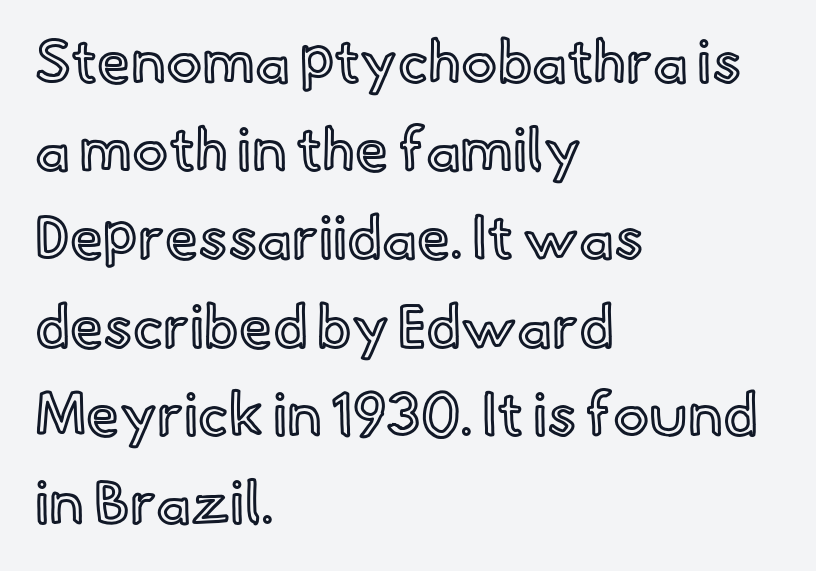
{"italic": "no", "width": "normal", "x_height": "small", "monospaced": "no", "underline": "no", "align": "left", "line_spacing": "normal", "line_spacing_ratio": 1.47, "letter_spacing": "normal", "letter_spacing_em": 0.0, "glyph_px": 60}
